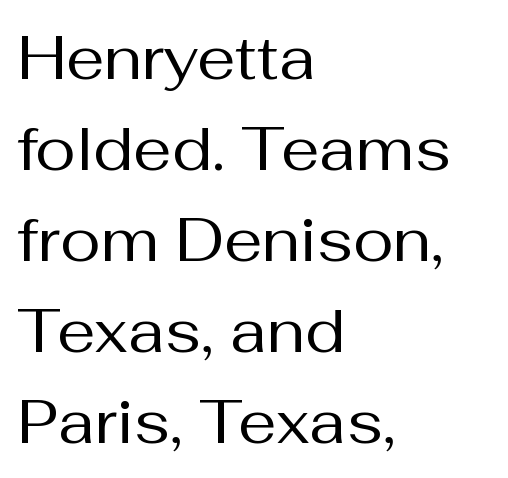
Classification — sans serif. The strip under each line holds only bare page. Each new line begins a customary step beneath the previous one. No chunkiness to these letters — they're not bold.
